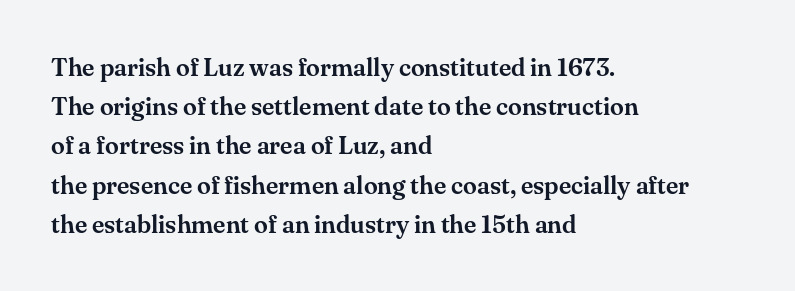
The foot of each line stays bare and open. Upright lettering throughout. Characters follow at the spacing the type designer built in. Line spacing here is normal.
